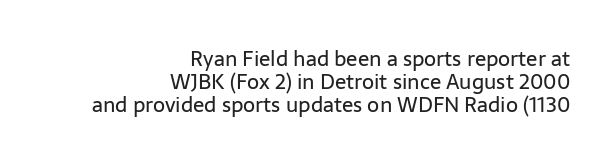
Q: Is the text bold? A: No.
Q: Is the text italic (slanted)? A: No, it is upright.
Q: Is the text underlined? A: No.
Q: How is the paragraph aligned? A: Right-aligned.
Q: Is the spacing between letters normal or unusually wide? A: Normal.
Q: Is the spacing between lines tight, normal or loose? A: Tight.
